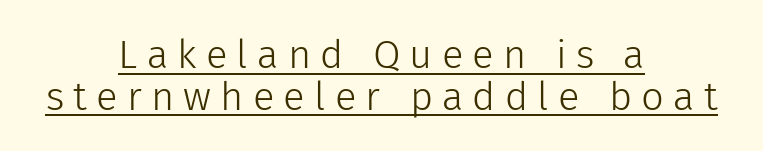
The image shows 40 px light sans-serif type, upright; set centered, tight line spacing (1.04x), unusually wide letter spacing (+0.23 em), underlined; low stroke contrast and a medium x-height.
